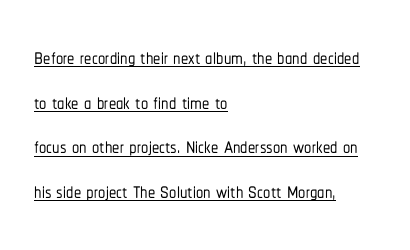
The image shows 29 px condensed sans-serif type, upright; set left-aligned, normal line spacing (1.54x), normal letter spacing, underlined; low stroke contrast and a medium x-height.
